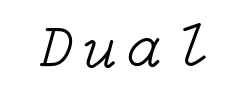
Q: Is the text bold? A: No.
Q: Is the text italic (slanted)? A: Yes, it leans right by about 15 degrees.
Q: Is the text underlined? A: No.
Q: Width (condensed, normal, or wide)? A: Normal.
Q: Stroke contrast? A: Low.
Q: x-height? A: Medium.
